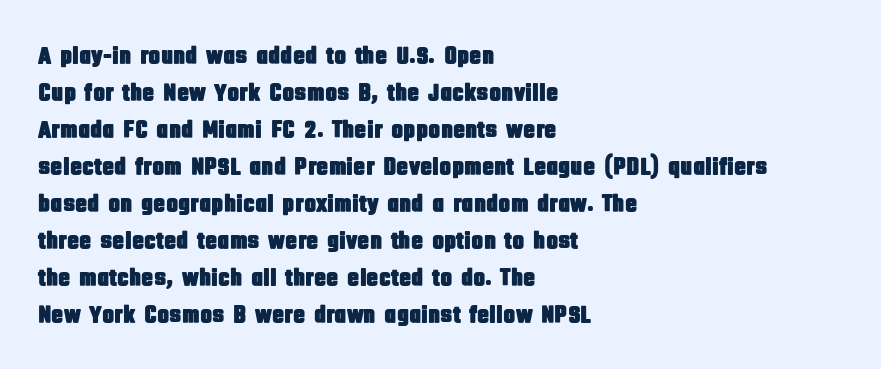
{"italic": "no", "underline": "no", "align": "left", "line_spacing": "normal", "line_spacing_ratio": 1.48, "letter_spacing": "normal", "letter_spacing_em": 0.0, "glyph_px": 25}
